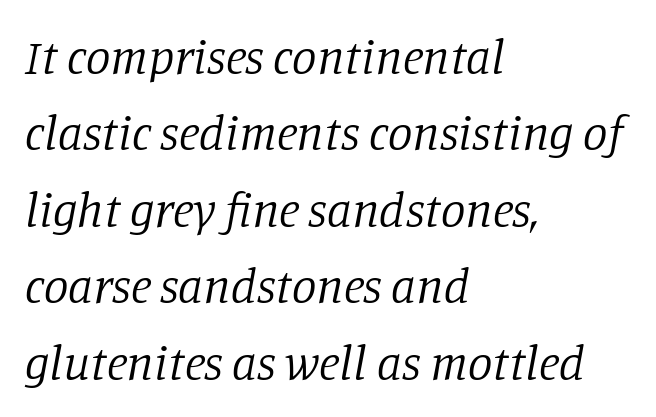
{"serif": "yes", "italic": "yes", "lean": "right", "slant_degrees": 11, "bold": "no", "weight": "regular", "width": "normal", "stroke_contrast": "low", "x_height": "large", "monospaced": "no", "underline": "no", "align": "left", "line_spacing": "normal", "line_spacing_ratio": 1.56, "letter_spacing": "normal", "letter_spacing_em": 0.0, "glyph_px": 49}
